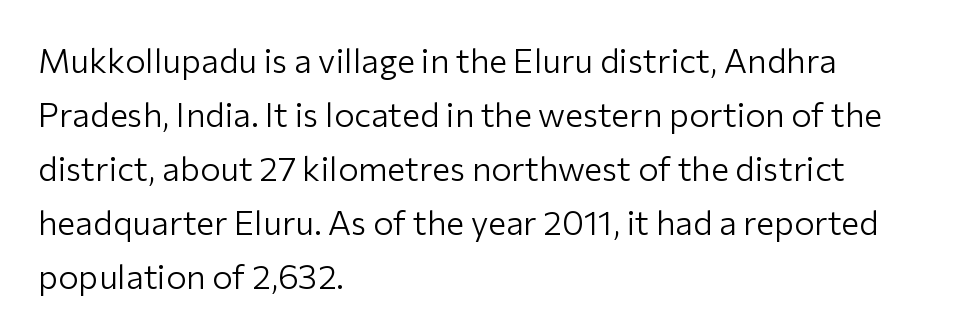
{"serif": "no", "italic": "no", "bold": "no", "weight": "light", "width": "normal", "stroke_contrast": "low", "x_height": "medium", "monospaced": "no", "underline": "no", "align": "left", "line_spacing": "normal", "line_spacing_ratio": 1.59, "letter_spacing": "normal", "letter_spacing_em": 0.0, "glyph_px": 34}
